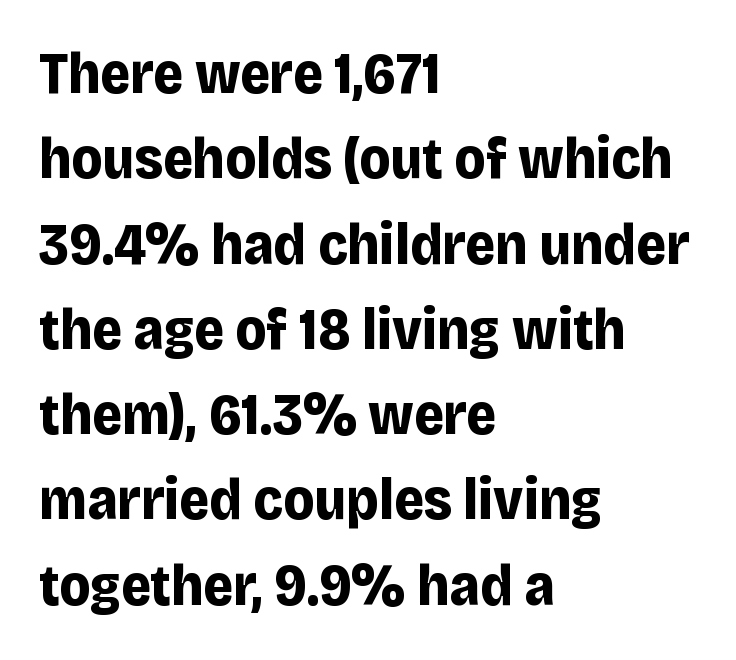
The paragraph has a hard left edge and a soft right edge. The typeface chosen for these lines omits serifs. Proportional: the letters do not fall into vertical columns. These lines keep a tight, regular rhythm from letter to letter.
